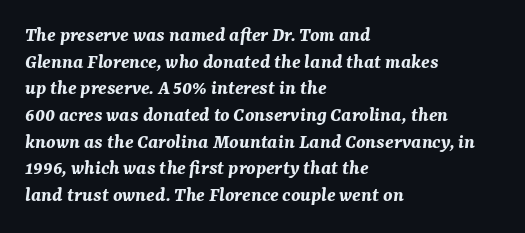
The image shows 21 px bold type, italic (leaning right); set left-aligned, normal line spacing (1.27x), normal letter spacing, not underlined.
